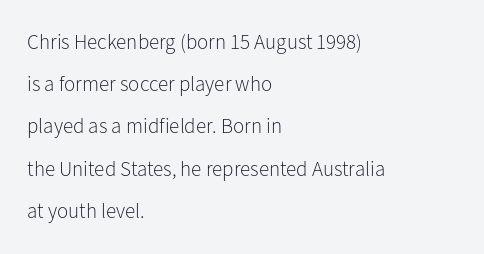
{"italic": "no", "bold": "no", "underline": "no", "align": "left", "line_spacing": "loose", "line_spacing_ratio": 2.01, "letter_spacing": "normal", "letter_spacing_em": 0.0, "glyph_px": 21}
